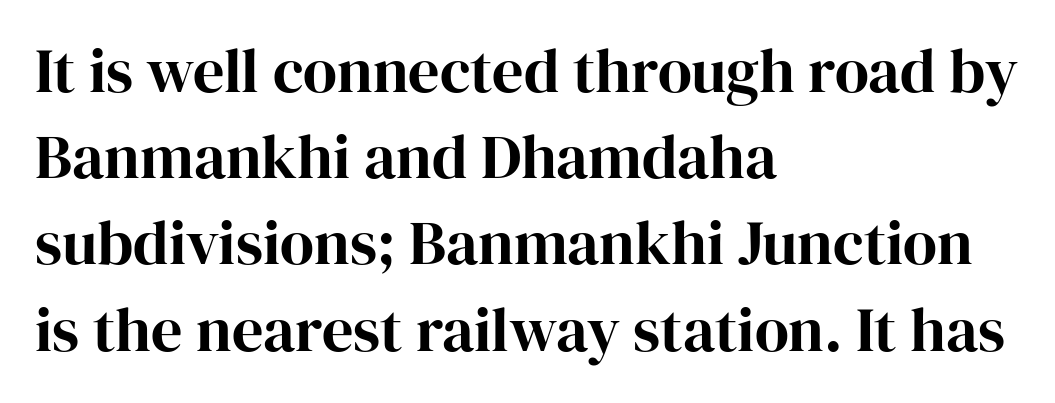
{"serif": "yes", "italic": "no", "width": "normal", "stroke_contrast": "high", "x_height": "medium", "monospaced": "no", "underline": "no", "align": "left", "line_spacing": "normal", "line_spacing_ratio": 1.39, "letter_spacing": "normal", "letter_spacing_em": 0.0, "glyph_px": 62}
